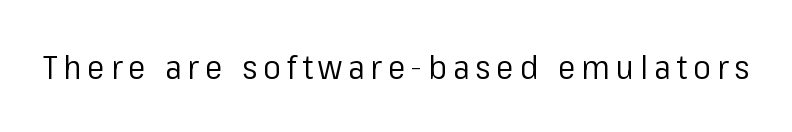
The image shows 33 px regular-weight sans-serif type, upright; set not underlined; low stroke contrast and a medium x-height.
